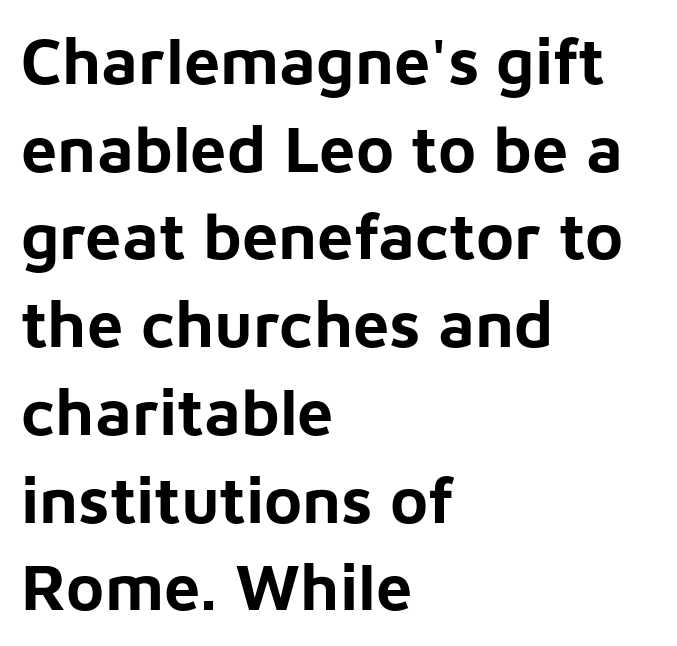
The image shows 65 px bold sans-serif type, upright; set left-aligned, normal line spacing (1.35x), normal letter spacing, not underlined; low stroke contrast and a medium x-height.
